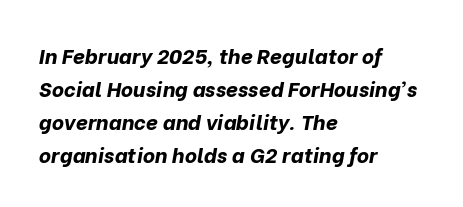
The image shows 21 px bold type, italic (leaning right); set left-aligned, normal line spacing (1.57x), normal letter spacing, not underlined.
